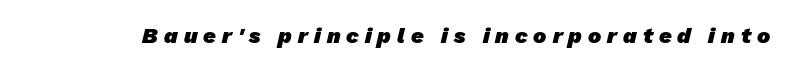
The image shows 22 px bold type; set unusually wide letter spacing (+0.27 em), not underlined.
